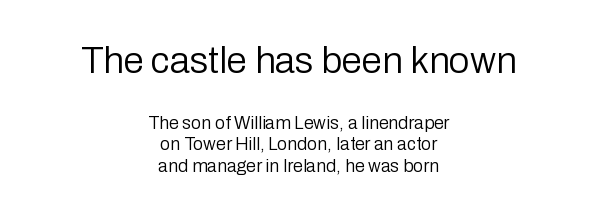
Do the characters align in a grid? No, the font is proportional. Compared with a typical body face, this is equally light or lighter still. A centered setting, common on invitations and titles, is used for this passage. The foot of each line stays bare and open. You can tell from the bare stems that sans-serif type was used. Italic? Not at all — the glyphs are vertical.
